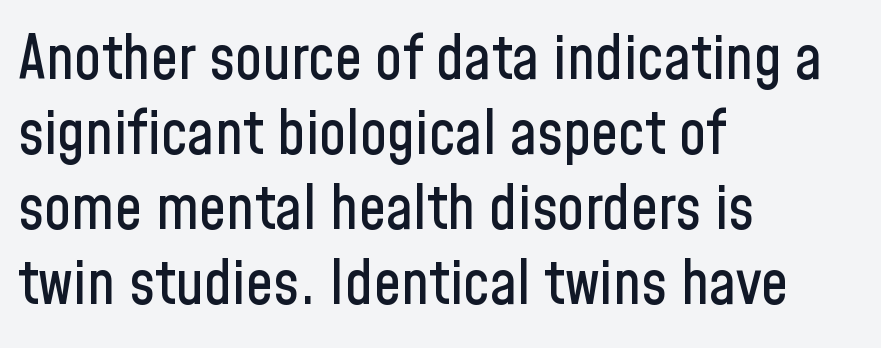
The image shows 61 px condensed sans-serif type, upright; set left-aligned, line spacing 1.23x, normal letter spacing, not underlined; low stroke contrast and a medium x-height.
